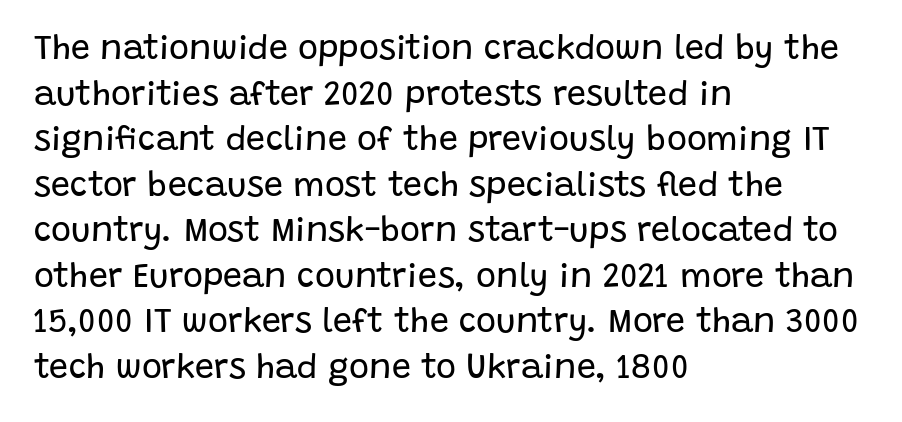
The image shows 34 px regular-weight sans-serif type, upright; set left-aligned, normal line spacing (1.34x), normal letter spacing, not underlined; low stroke contrast and a large x-height.
